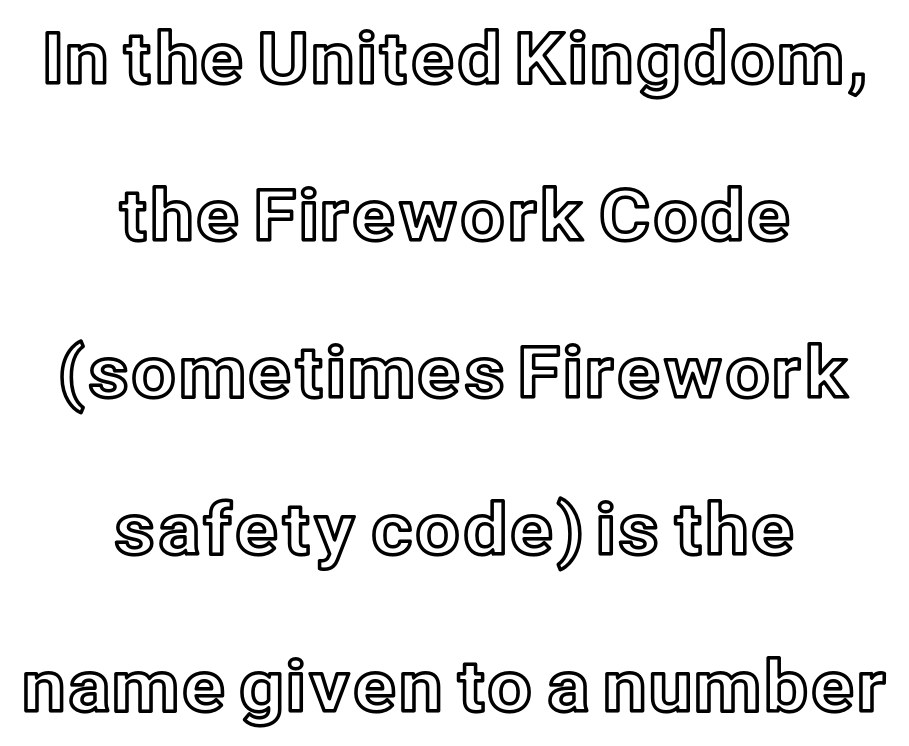
Q: Is the text italic (slanted)? A: No, it is upright.
Q: Is the text underlined? A: No.
Q: How is the paragraph aligned? A: Centered.
Q: Is the spacing between letters normal or unusually wide? A: Normal.
Q: Is the spacing between lines tight, normal or loose? A: Loose.
Q: Width (condensed, normal, or wide)? A: Normal.
Q: x-height? A: Medium.
Q: Monospaced? A: No.
